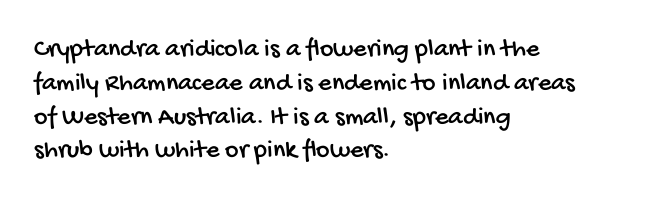
The horizontal fit of the characters is conventional and even. Visually the block forms a straight wall on the left and a jagged coastline on the right. The baseline area is clear. Vertically, the passage feels balanced, rows spaced as you'd expect.
